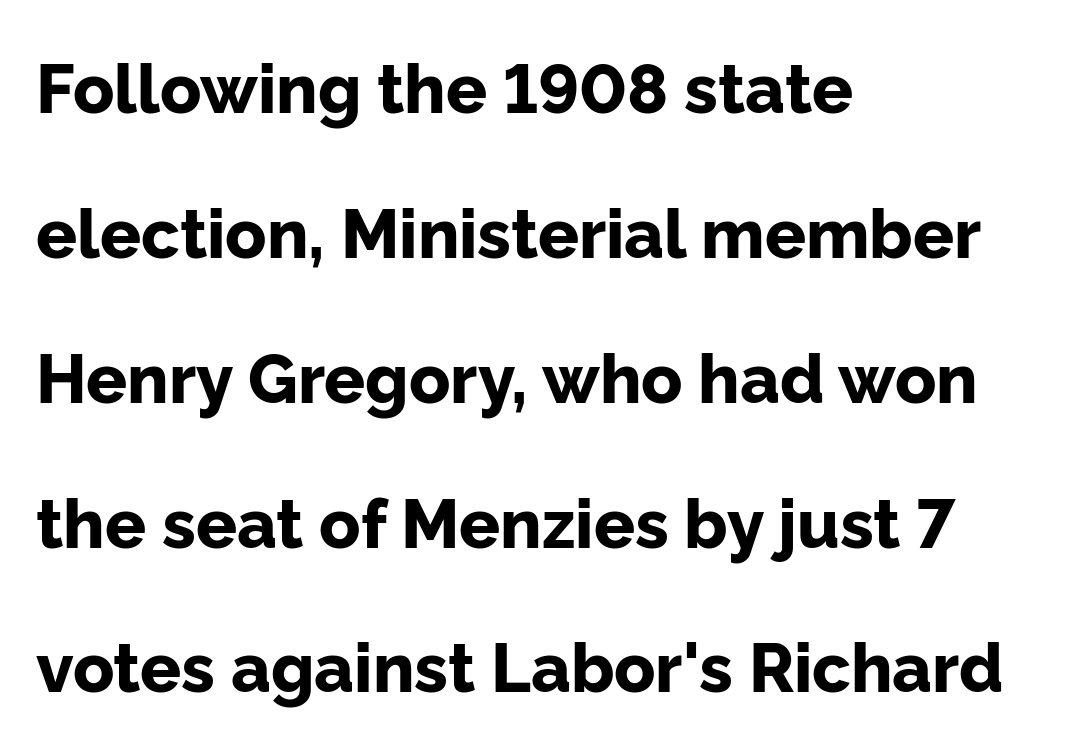
Are there feet on the stems? There aren't — it's a sans. The typography opts for an upright posture over an oblique one. Whoever set this chose breathing room over compactness in the vertical rhythm. Chunky letters — that's bold for sure. Caption: multi-line text, flush left, ragged right. Underlining? Definitely not there.
